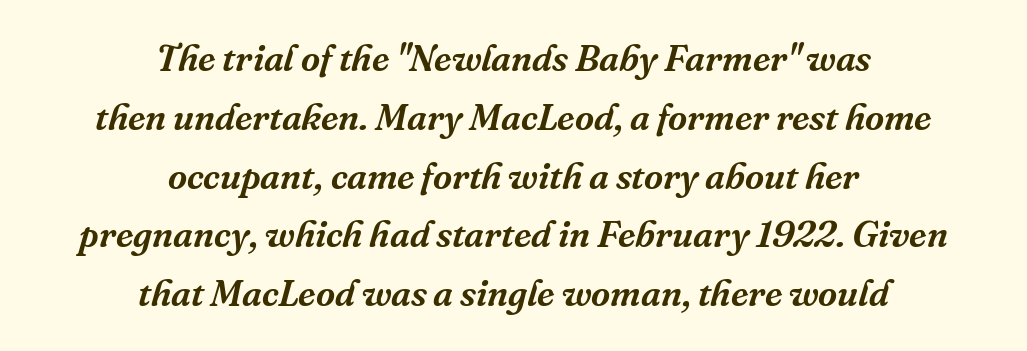
This sample uses an oblique cut, with every glyph tilted off the vertical. Character widths vary here, with narrow letters taking less room than wide ones. Evenly set lines give the paragraph a standard silhouette. Where is the straight margin? There isn't one; the lines are centered.
